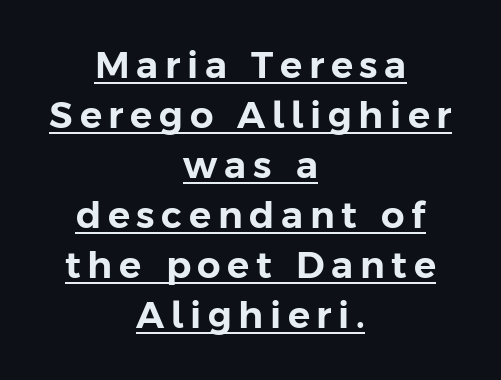
{"serif": "no", "italic": "no", "width": "normal", "stroke_contrast": "low", "x_height": "medium", "monospaced": "no", "underline": "yes", "align": "center", "line_spacing": "normal", "line_spacing_ratio": 1.35, "glyph_px": 37}
